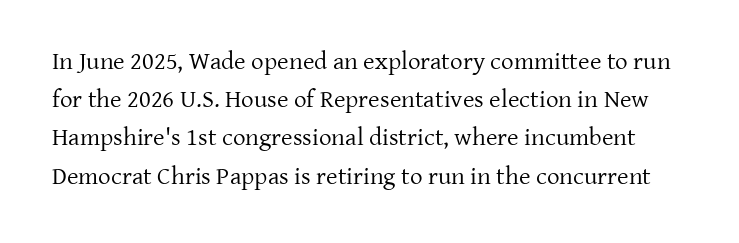
Q: Is the text bold? A: No.
Q: Is the text italic (slanted)? A: No, it is upright.
Q: Is the text underlined? A: No.
Q: Is the spacing between letters normal or unusually wide? A: Normal.
Q: Is the spacing between lines tight, normal or loose? A: Normal.
